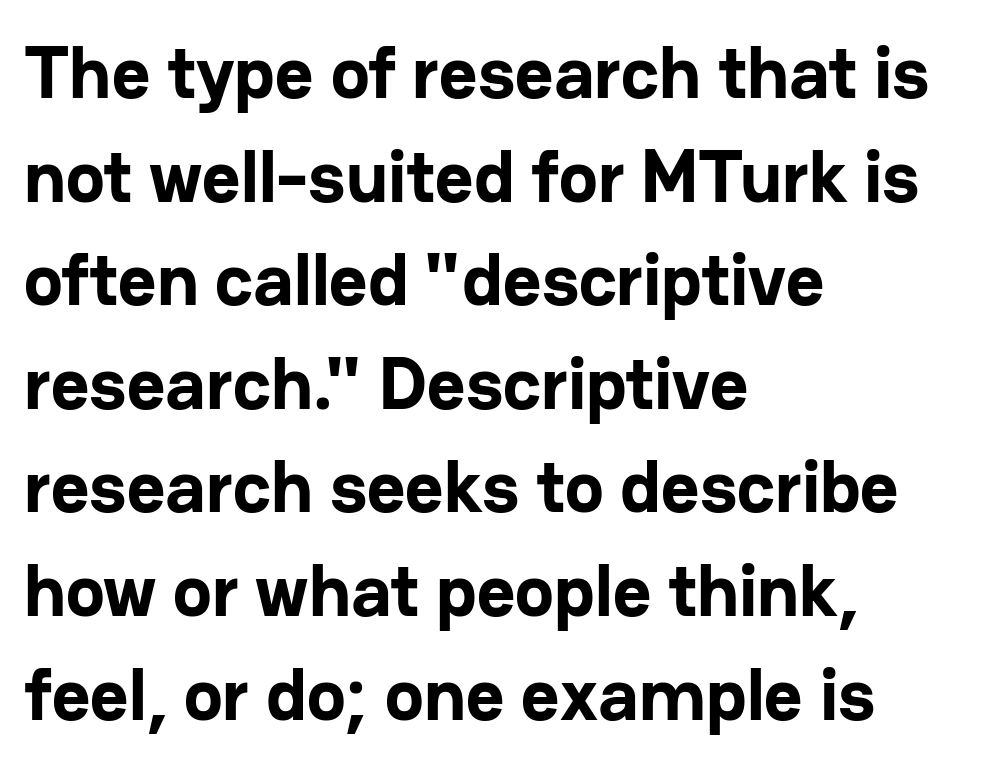
The image shows 74 px bold sans-serif type, upright; set left-aligned, normal line spacing (1.4x), normal letter spacing, not underlined; low stroke contrast and a medium x-height.
